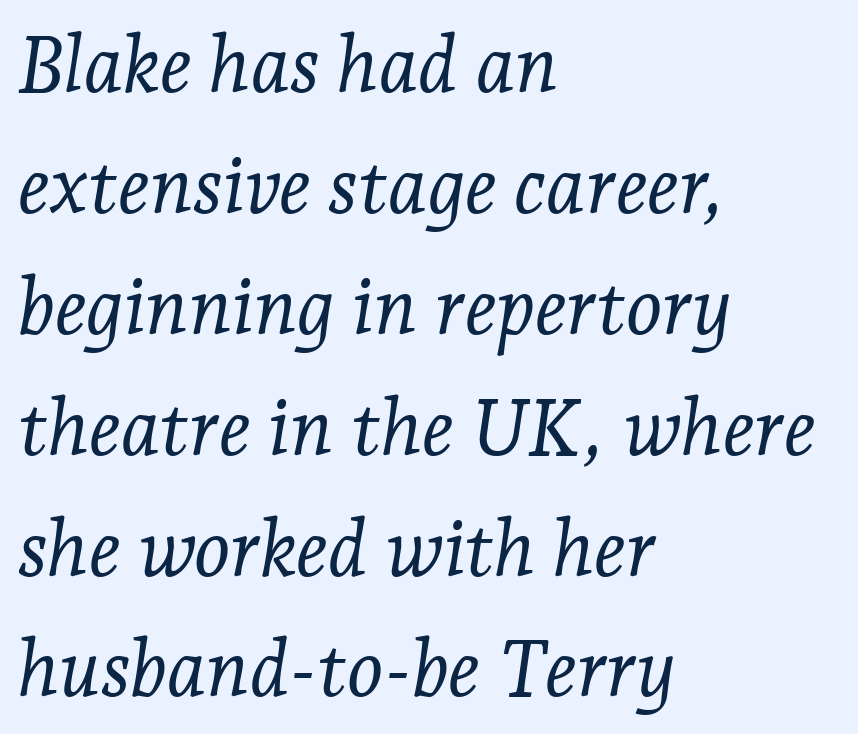
Between one letter and the next there's only the usual sliver of space. The strokes carry an ordinary text weight at most. The string is rendered with underlining switched off. This is oblique type, the kind used for emphasis or titles.
